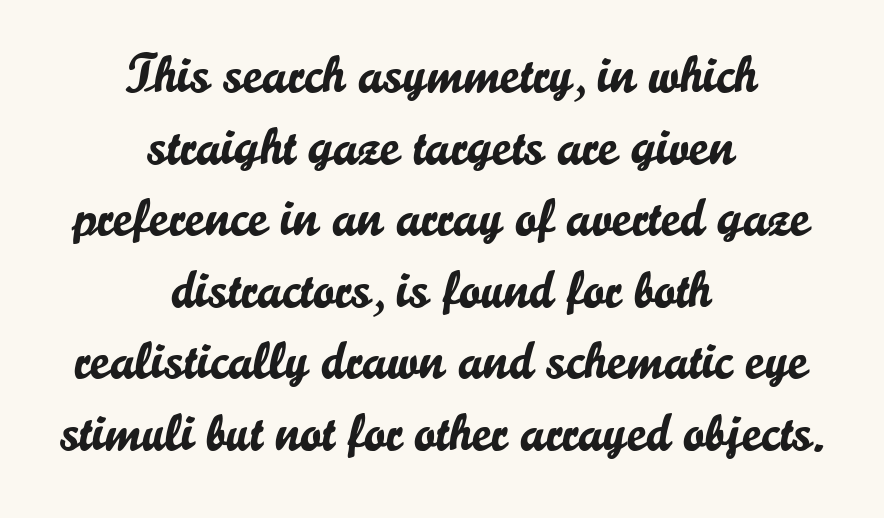
{"serif": "no", "width": "normal", "stroke_contrast": "low", "x_height": "small", "monospaced": "no", "underline": "no", "align": "center", "line_spacing": "normal", "line_spacing_ratio": 1.35, "letter_spacing": "normal", "letter_spacing_em": 0.0, "glyph_px": 53}
